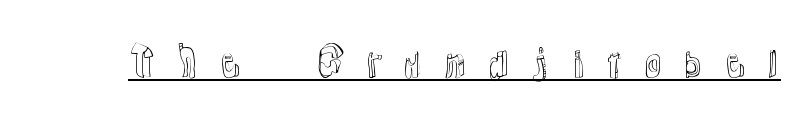
{"italic": "no", "width": "normal", "x_height": "medium", "monospaced": "no", "underline": "yes", "letter_spacing": "wide", "letter_spacing_em": 0.45, "glyph_px": 38}
